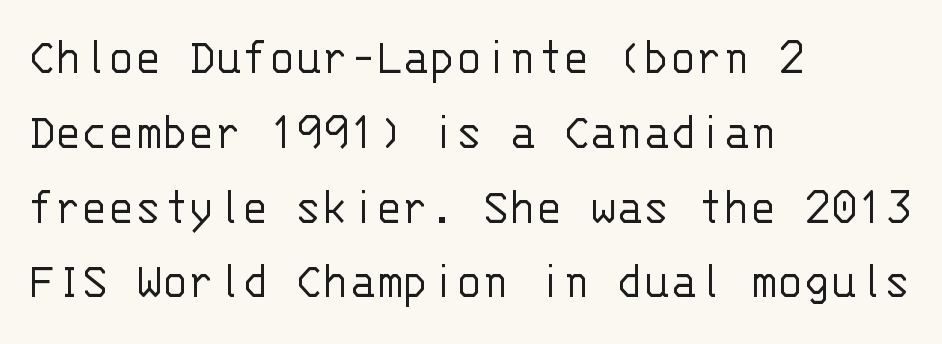
{"serif": "no", "italic": "no", "bold": "no", "weight": "light", "width": "normal", "stroke_contrast": "low", "x_height": "large", "monospaced": "yes", "underline": "no", "align": "left", "line_spacing": "normal", "line_spacing_ratio": 1.36, "letter_spacing": "normal", "letter_spacing_em": 0.0, "glyph_px": 55}
